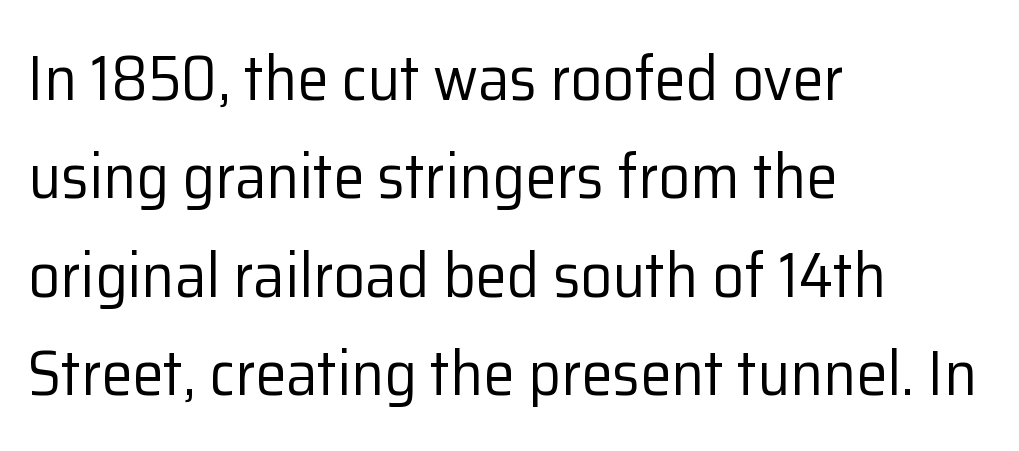
Stroke terminals: plain, sans-serif. The paragraph shown leans on its left margin. Tracking value appears to be zero — textbook default spacing. Rendered with straight, roman letterforms. Quick note: interline space is typical. Descenders are the only things crossing below the line.
